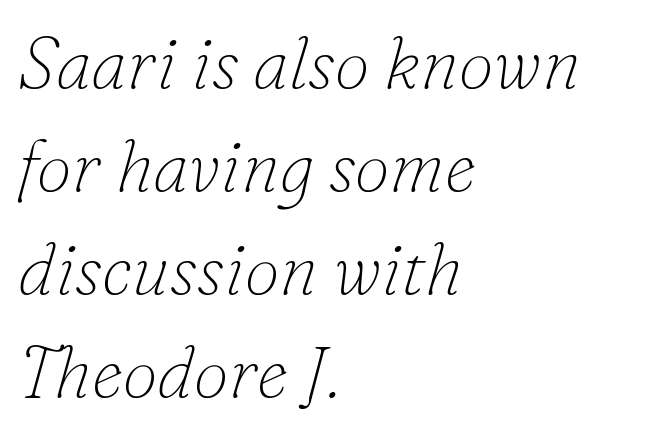
The image shows 71 px thin serif type, italic (leaning right); set left-aligned, normal line spacing (1.45x), normal letter spacing, not underlined; low stroke contrast and a small x-height.
